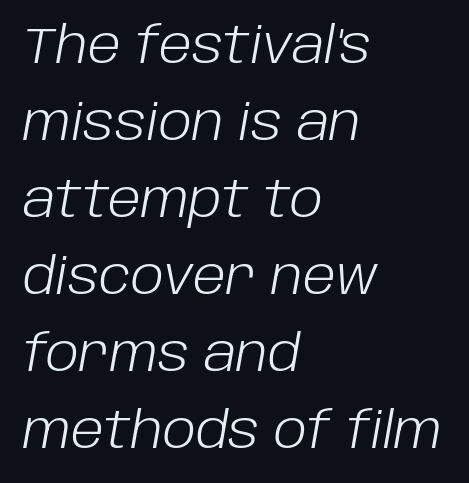
The image shows 50 px light type, italic (leaning right); set left-aligned, normal line spacing (1.54x), normal letter spacing, not underlined; low stroke contrast and a large x-height.
